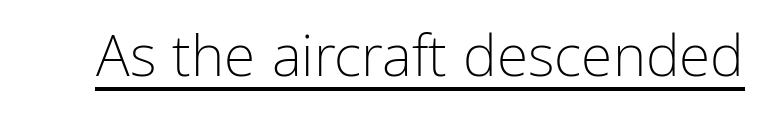
The rendered words wear a rule along their underside. This sample uses an upright cut, with every glyph sitting square on the baseline. A light-to-regular cut is what we see here. The face used here is rendered with its standard letterfit. These lines are rendered in a variable-pitch font. The letters carry no serifs — their stems end cleanly without finishing strokes.
